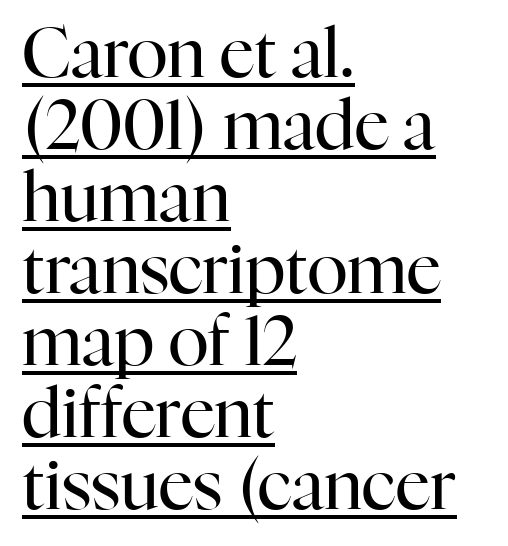
{"serif": "yes", "italic": "no", "bold": "no", "weight": "regular", "width": "normal", "stroke_contrast": "high", "x_height": "medium", "monospaced": "no", "underline": "yes", "align": "left", "line_spacing": "tight", "line_spacing_ratio": 1.06, "letter_spacing": "normal", "letter_spacing_em": 0.0, "glyph_px": 68}
